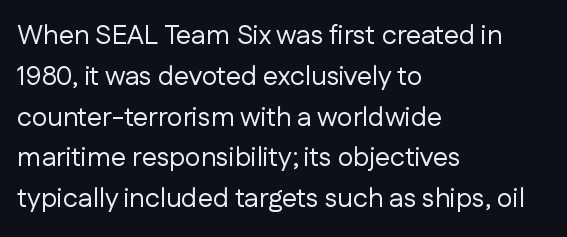
The image shows 27 px text type, upright; set left-aligned, normal line spacing (1.51x), normal letter spacing, not underlined.
